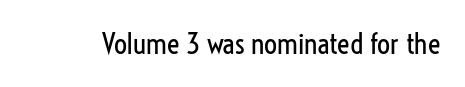
{"serif": "no", "italic": "no", "bold": "no", "weight": "regular", "width": "condensed", "stroke_contrast": "low", "x_height": "medium", "monospaced": "no", "underline": "no", "letter_spacing": "normal", "letter_spacing_em": 0.0, "glyph_px": 29}
